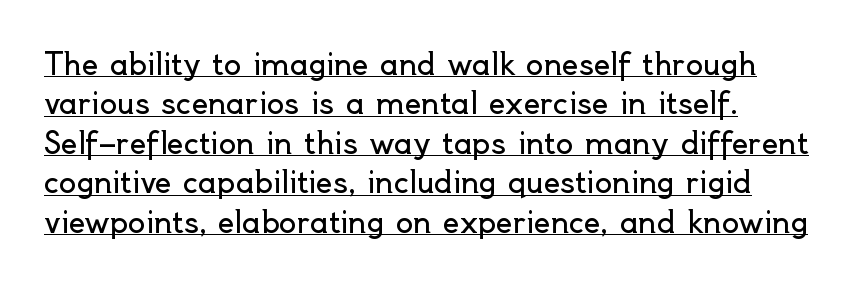
Stems and bowls with no extra thickness — not bold. Default kerning and tracking; the words read as compact shapes. No feet cap the strokes, marking this as sans-serif type. Posture: upright roman.
